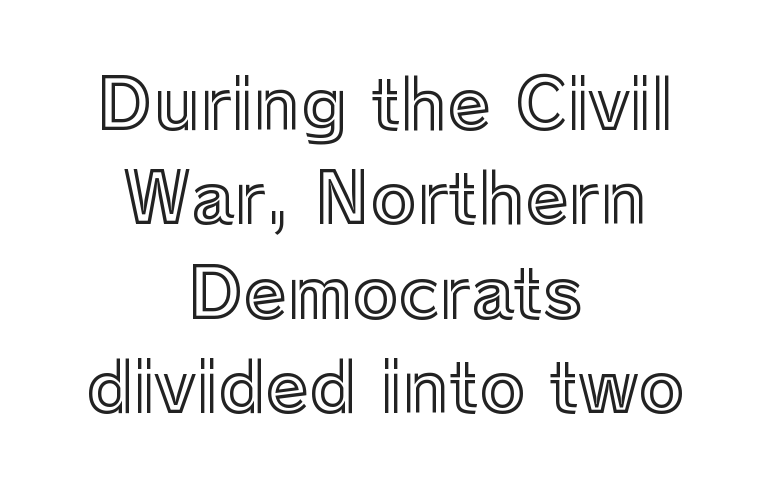
The image shows 70 px text type, upright; set centered, normal line spacing (1.35x), normal letter spacing, not underlined; a medium x-height.
